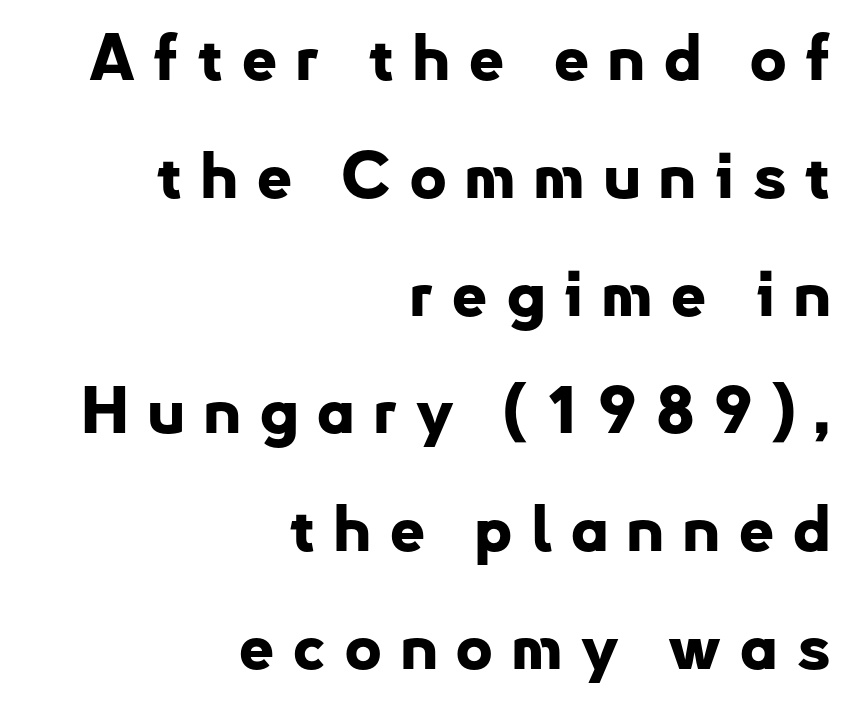
{"serif": "no", "italic": "no", "bold": "yes", "weight": "bold", "width": "normal", "stroke_contrast": "low", "x_height": "small", "monospaced": "no", "underline": "no", "align": "right", "line_spacing_ratio": 1.84, "letter_spacing": "wide", "letter_spacing_em": 0.27, "glyph_px": 64}
